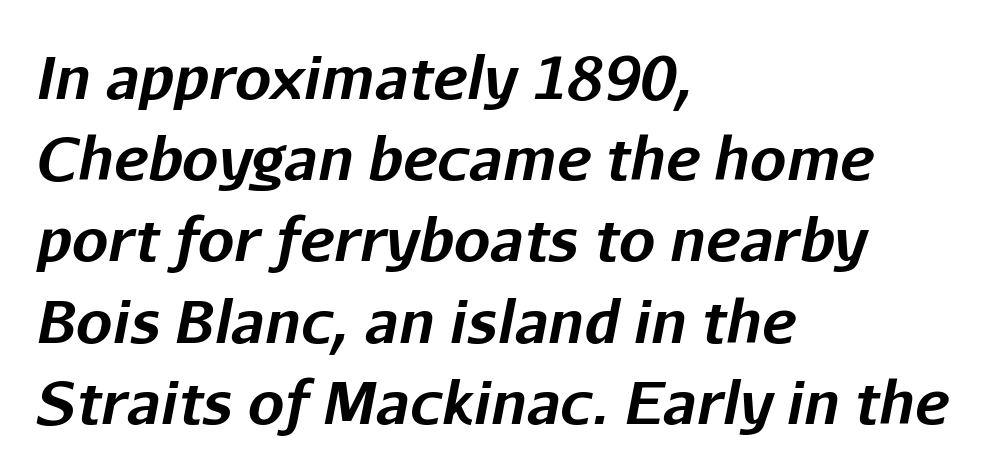
Q: Is the text bold? A: Yes.
Q: Is the text italic (slanted)? A: Yes, it leans right by about 11 degrees.
Q: Is the text underlined? A: No.
Q: How is the paragraph aligned? A: Left-aligned.
Q: Is the spacing between letters normal or unusually wide? A: Normal.
Q: Is the spacing between lines tight, normal or loose? A: Normal.
Q: Width (condensed, normal, or wide)? A: Normal.
Q: Stroke contrast? A: Low.
Q: x-height? A: Medium.
Q: Monospaced? A: No.
